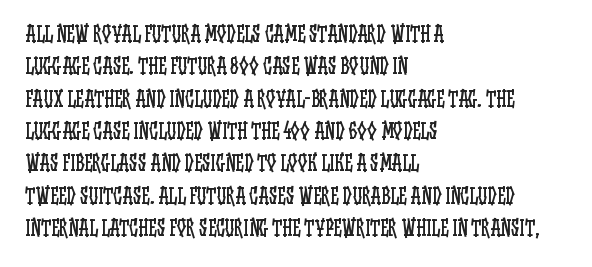
Words float on clear page, feet unadorned. Letters have the restrained weight of plain body copy at most. Horizontal alignment here is leftward, the default for most running prose. Whoever set this chose a conventional vertical rhythm. This sample uses an upright cut, with every glyph sitting square on the baseline.
